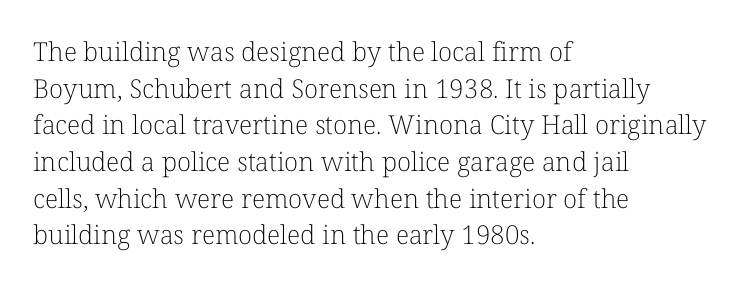
In CSS terms this would be text-align: left. The words here are not underlined. The font is comparable to plain body text, perhaps lighter. Every character sits straight up, as roman type does. The vertical gap from one line to the next is medium. Compared with typical body copy, the letter spacing here is the same.
